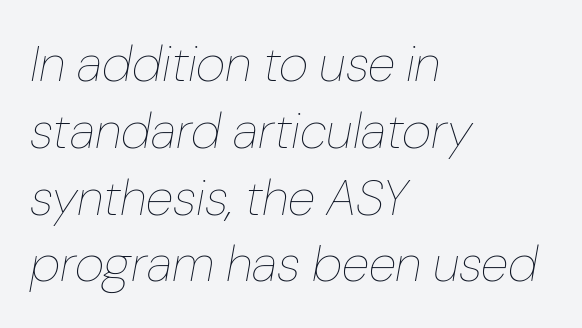
Is there much room between lines? A standard amount, neither cramped nor airy. These lines were composed using italics. Caption: multi-line text, flush left, ragged right. The face used here is rendered with its standard letterfit.
